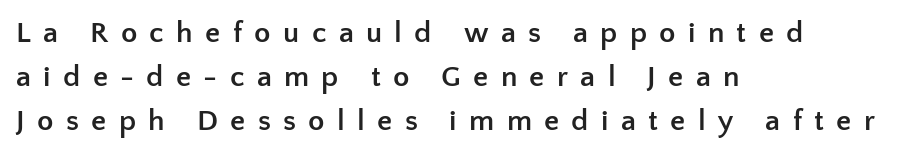
The image shows 30 px semibold sans-serif type, upright; set left-aligned, normal line spacing (1.47x), unusually wide letter spacing (+0.41 em), not underlined; low stroke contrast and a medium x-height.
